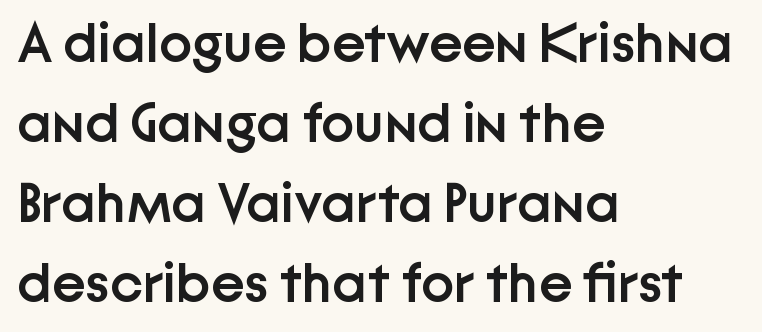
{"serif": "no", "italic": "no", "bold": "semi", "weight": "semibold", "width": "normal", "stroke_contrast": "low", "x_height": "medium", "monospaced": "no", "underline": "no", "align": "left", "line_spacing": "normal", "line_spacing_ratio": 1.43, "letter_spacing": "normal", "letter_spacing_em": 0.0, "glyph_px": 56}
